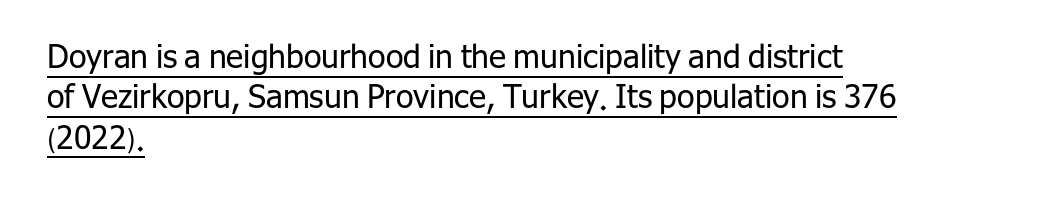
{"serif": "no", "italic": "no", "bold": "no", "weight": "regular", "width": "normal", "stroke_contrast": "low", "x_height": "medium", "monospaced": "no", "underline": "yes", "align": "left", "line_spacing": "normal", "line_spacing_ratio": 1.26, "letter_spacing": "normal", "letter_spacing_em": 0.0, "glyph_px": 32}
